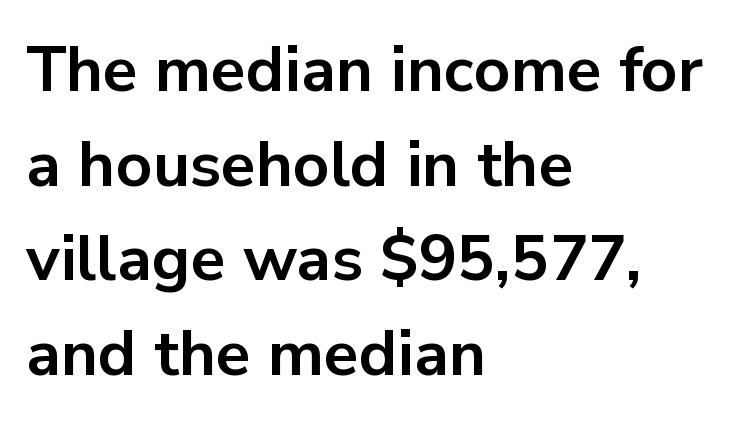
Q: Is the text bold? A: Yes.
Q: Is the text italic (slanted)? A: No, it is upright.
Q: Is the typeface a serif or a sans-serif typeface? A: Sans-serif.
Q: Is the text underlined? A: No.
Q: How is the paragraph aligned? A: Left-aligned.
Q: Is the spacing between letters normal or unusually wide? A: Normal.
Q: Is the spacing between lines tight, normal or loose? A: Normal.
Q: Width (condensed, normal, or wide)? A: Normal.
Q: Stroke contrast? A: Low.
Q: x-height? A: Medium.
Q: Monospaced? A: No.
